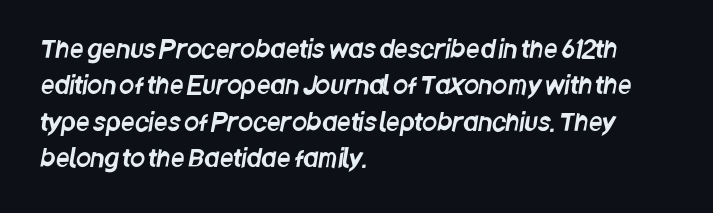
{"underline": "no", "align": "left", "line_spacing": "normal", "line_spacing_ratio": 1.52, "letter_spacing": "normal", "letter_spacing_em": 0.0, "glyph_px": 24}
